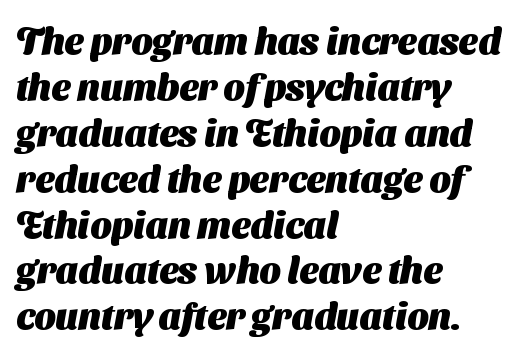
Q: Is the text bold? A: Yes.
Q: Is the typeface a serif or a sans-serif typeface? A: Sans-serif.
Q: Is the text underlined? A: No.
Q: How is the paragraph aligned? A: Left-aligned.
Q: Is the spacing between letters normal or unusually wide? A: Normal.
Q: Width (condensed, normal, or wide)? A: Normal.
Q: Stroke contrast? A: Medium.
Q: x-height? A: Medium.
Q: Monospaced? A: No.
